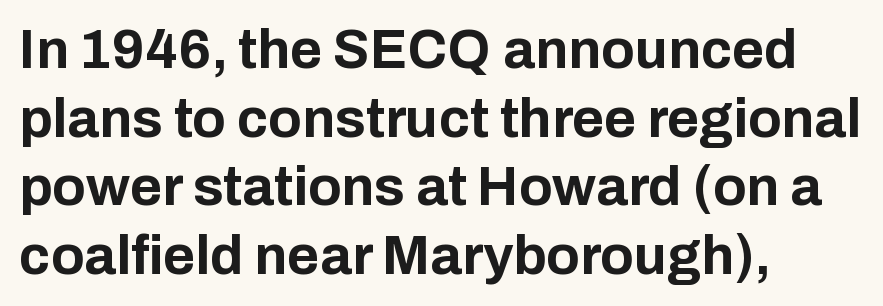
The image shows 55 px bold sans-serif type, upright; set left-aligned, normal line spacing (1.25x), normal letter spacing, not underlined; low stroke contrast and a medium x-height.
